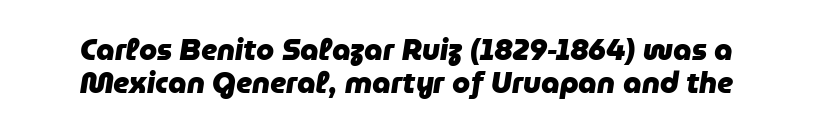
Each word holds together tightly as a unit, with standard inter-letter gaps. The face used here has a pronounced slope to its letters. Reading down the column, the eye jumps only a short way to each next line. Students, this is bold: see how much ink each stroke carries.
